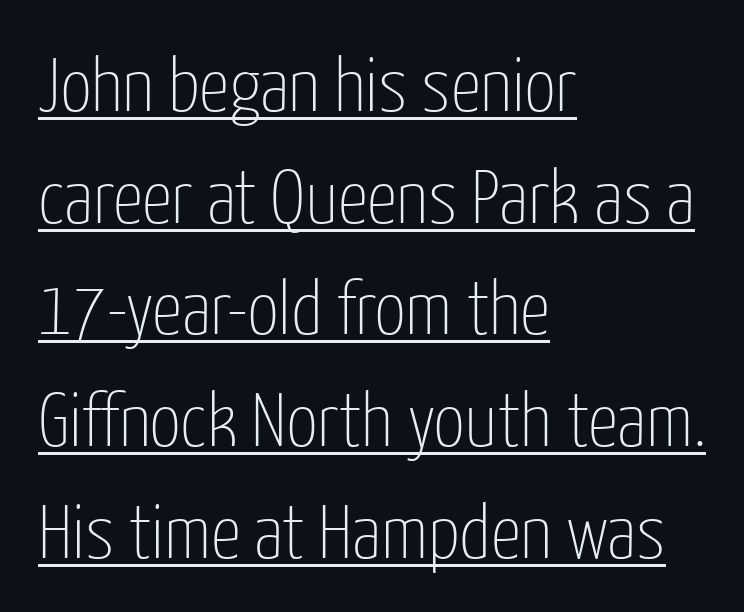
The image shows 76 px thin, condensed sans-serif type, upright; set left-aligned, normal line spacing (1.47x), normal letter spacing, underlined; low stroke contrast and a medium x-height.
